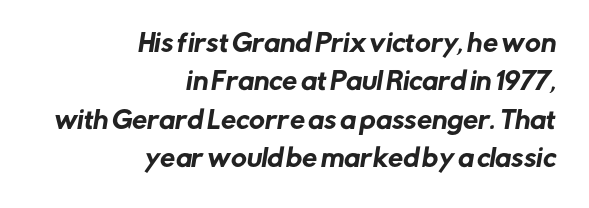
The letters sit at their default tracking, neither squeezed nor spread. Descender tails drop into unmarked territory. Whoever set this chose a conventional vertical rhythm. This rendering uses right alignment, leaving the left contour irregular.
